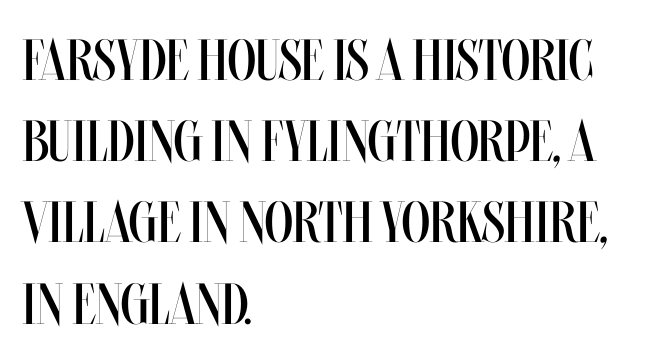
{"italic": "no", "bold": "no", "weight": "regular", "width": "condensed", "stroke_contrast": "medium", "x_height": "large", "monospaced": "no", "underline": "no", "align": "left", "line_spacing": "normal", "line_spacing_ratio": 1.4, "letter_spacing": "normal", "letter_spacing_em": 0.0, "glyph_px": 58}
